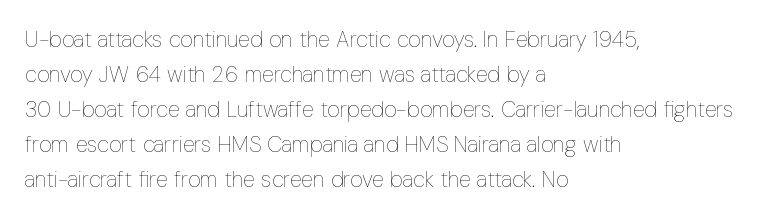
The image shows 22 px text type, upright; set left-aligned, normal line spacing (1.59x), normal letter spacing, not underlined.
